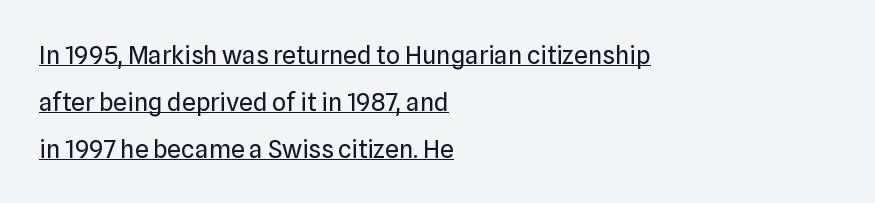
Q: Is the text bold? A: No.
Q: Is the text italic (slanted)? A: No, it is upright.
Q: Is the text underlined? A: Yes.
Q: How is the paragraph aligned? A: Left-aligned.
Q: Is the spacing between letters normal or unusually wide? A: Normal.
